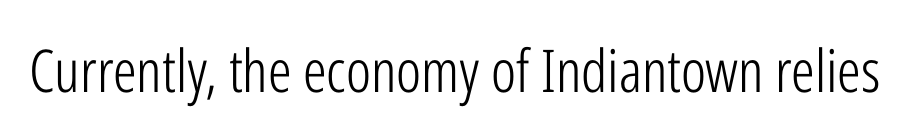
Is this a sans? Yes — the strokes have no serifs. The letters advance in unequal steps, a hallmark of proportional type. Type without underlining. Stroke thickness stays within the range of a standard reading face or lighter.
